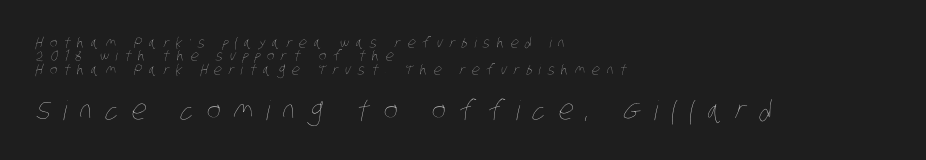
The image shows 27 px text type; set left-aligned, tight line spacing (0.96x), unusually wide letter spacing (+0.48 em), not underlined; the second (bottom) block is 1.93x larger.
